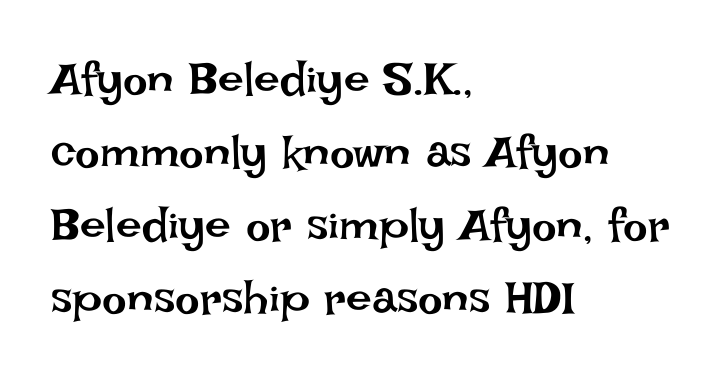
Q: Is the text bold? A: No.
Q: Is the text italic (slanted)? A: No, it is upright.
Q: Is the text underlined? A: No.
Q: How is the paragraph aligned? A: Left-aligned.
Q: Is the spacing between letters normal or unusually wide? A: Normal.
Q: Is the spacing between lines tight, normal or loose? A: Normal.
Q: Width (condensed, normal, or wide)? A: Normal.
Q: Stroke contrast? A: Low.
Q: x-height? A: Large.
Q: Monospaced? A: No.
